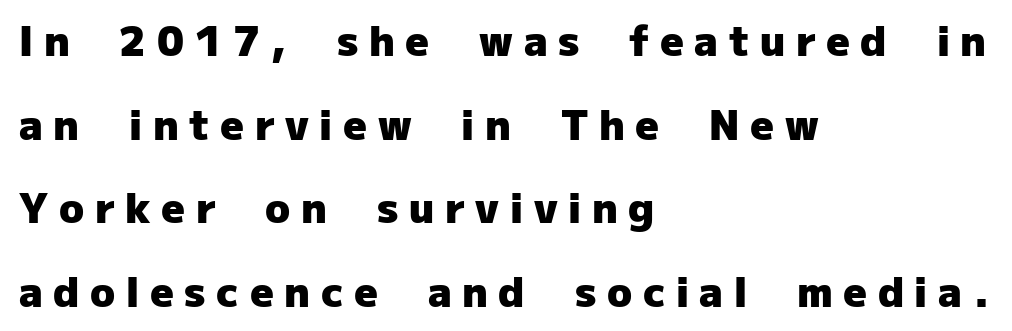
{"serif": "no", "italic": "no", "bold": "yes", "weight": "heavy", "width": "normal", "stroke_contrast": "low", "x_height": "medium", "monospaced": "no", "underline": "no", "align": "left", "line_spacing": "loose", "line_spacing_ratio": 2.04, "letter_spacing": "wide", "letter_spacing_em": 0.26, "glyph_px": 41}
